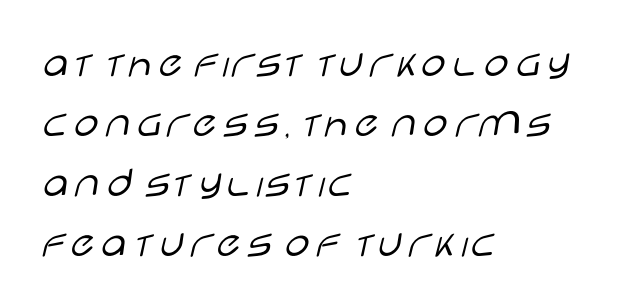
{"serif": "no", "bold": "no", "weight": "light", "width": "wide", "stroke_contrast": "low", "x_height": "large", "monospaced": "no", "underline": "no", "align": "left", "line_spacing": "normal", "line_spacing_ratio": 1.33, "letter_spacing": "normal", "letter_spacing_em": 0.0, "glyph_px": 45}
